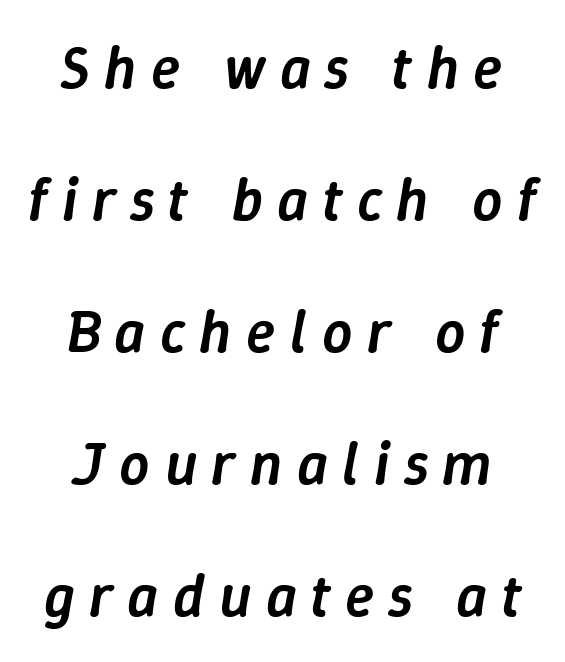
{"italic": "yes", "lean": "right", "slant_degrees": 9, "bold": "semi", "weight": "semibold", "width": "normal", "stroke_contrast": "low", "x_height": "medium", "monospaced": "no", "underline": "no", "align": "center", "line_spacing": "loose", "line_spacing_ratio": 2.2, "letter_spacing": "wide", "letter_spacing_em": 0.24, "glyph_px": 60}
